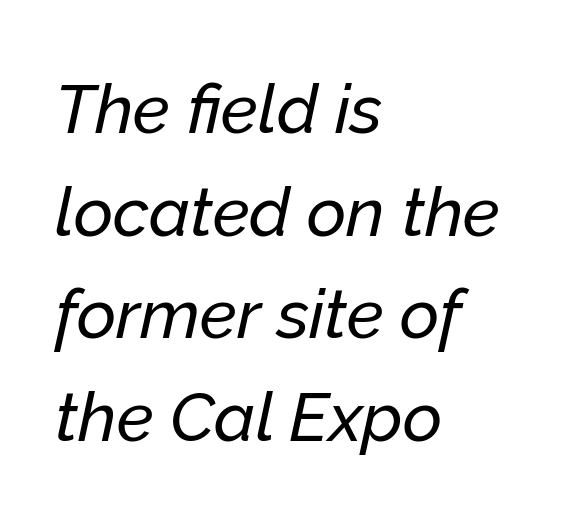
The image shows 68 px text type, italic (leaning right); set left-aligned, normal line spacing (1.51x), normal letter spacing, not underlined; low stroke contrast and a medium x-height.
